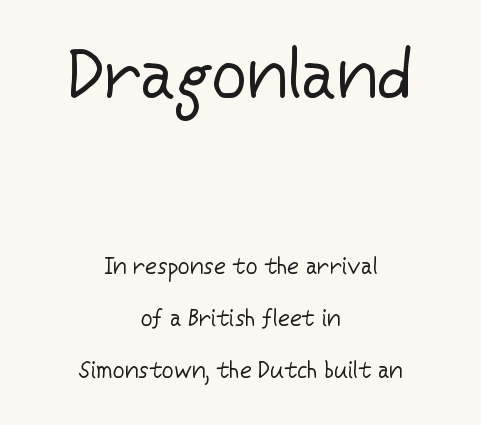
Looks like regular typesetting: each glyph gets only the width it needs. Tracking value appears to be zero — textbook default spacing. No chunkiness to these letters — they're not bold. Both edges are ragged and mirror each other, which tells us the setting is centered. Nothing sits at the stroke ends, so this counts as sans-serif.
